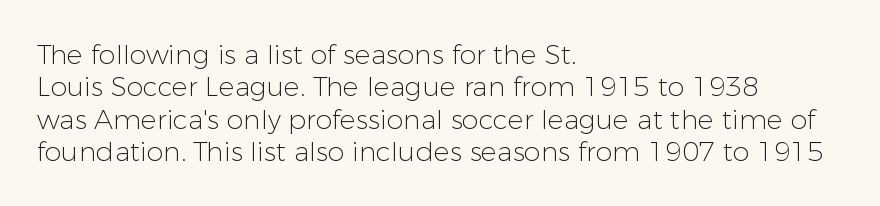
{"italic": "no", "bold": "no", "underline": "no", "align": "left", "line_spacing_ratio": 1.2, "letter_spacing": "normal", "letter_spacing_em": 0.0, "glyph_px": 27}
